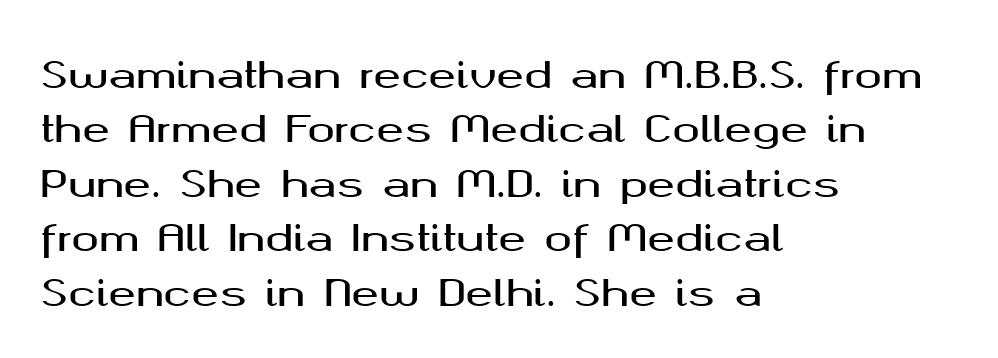
The text was rendered using a sans face with plain stroke endings. A typesetter would call this proportional, since set widths differ per character. The rendering uses a moderate line-height, typical for paragraphs. Words appear dense and cohesive because spacing is normal. Quick note: not italic, upright. The setting favours the left margin, as ordinary paragraphs usually do.
